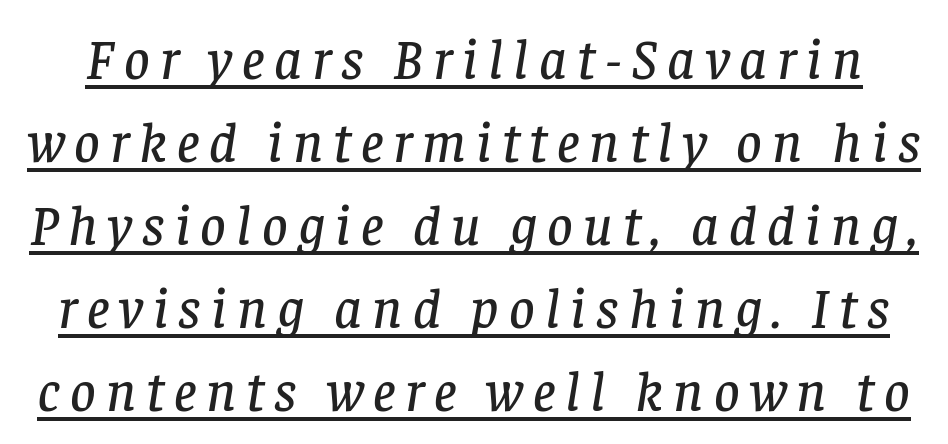
Q: Is the text italic (slanted)? A: Yes, it leans right by about 8 degrees.
Q: Is the typeface a serif or a sans-serif typeface? A: Serif.
Q: Is the text underlined? A: Yes.
Q: Is the spacing between lines tight, normal or loose? A: Normal.
Q: Width (condensed, normal, or wide)? A: Normal.
Q: Stroke contrast? A: Low.
Q: x-height? A: Large.
Q: Monospaced? A: No.
